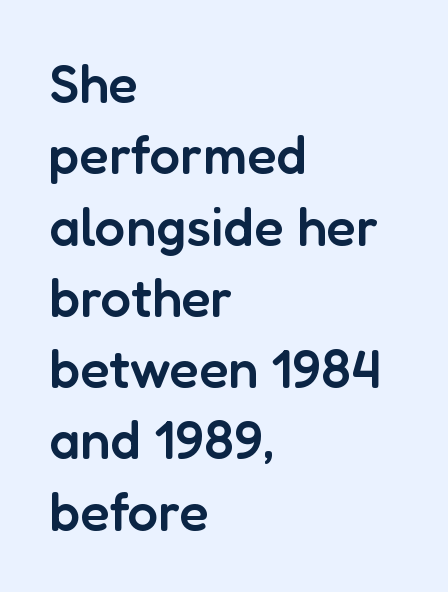
Here the glyphs are tracked normally, forming tight word shapes. This sample has the flowing, uneven cadence of proportional lettering. The face used here is a semibold: visibly heavier than regular, lighter than bold. A normal amount of white space separates one row of letters from the next.
